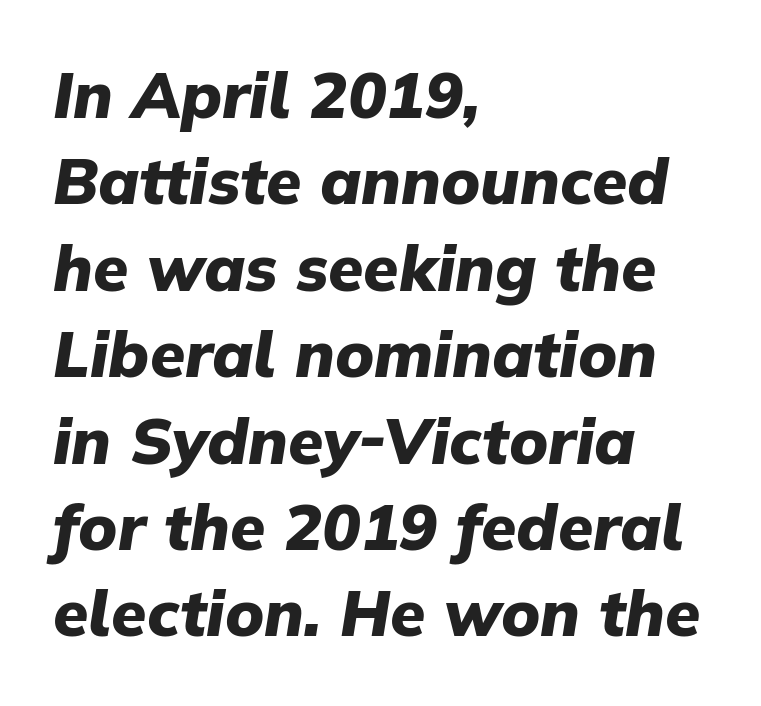
The image shows 64 px heavy type, italic (leaning right); set left-aligned, normal line spacing (1.35x), normal letter spacing, not underlined; low stroke contrast and a medium x-height.
